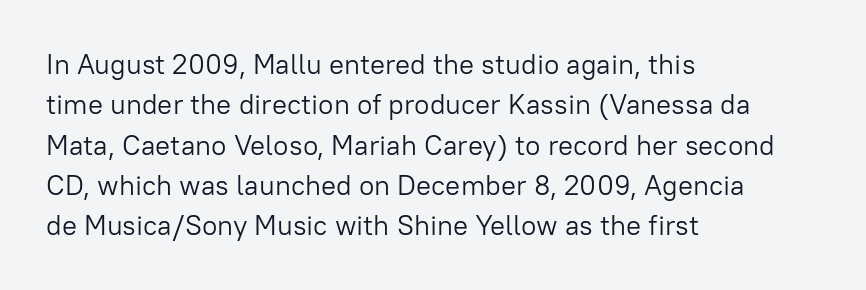
Style check: upright. Font category for this specimen: sans-serif. Regarding leading, the lines here are spaced in the standard way. Stroke thickness stays within the range of a standard reading face or lighter. The lines are quadded left.
